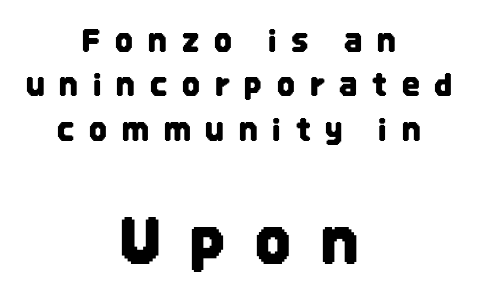
You could not count columns in this text — the font is proportionally spaced. In terms of posture, this sample is upright. Letterform terminals end flat and unadorned throughout the passage. Between one letter and the next there's a generous, obvious gap.
